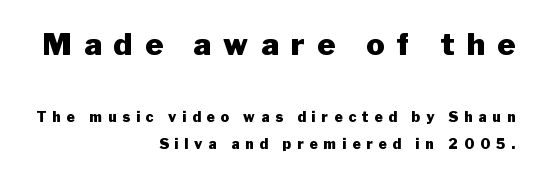
The image shows 30 px heavy sans-serif type, upright; set right-aligned, loose line spacing (1.93x), unusually wide letter spacing (+0.42 em), not underlined; the first (top) block is 2.14x larger; low stroke contrast and a medium x-height.
